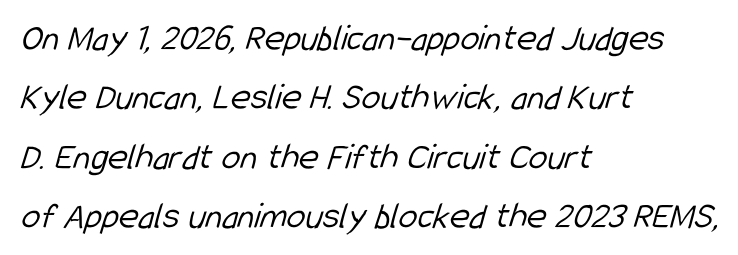
{"serif": "no", "bold": "no", "weight": "light", "width": "condensed", "stroke_contrast": "low", "x_height": "medium", "monospaced": "no", "underline": "no", "align": "left", "line_spacing": "normal", "line_spacing_ratio": 1.56, "letter_spacing": "normal", "letter_spacing_em": 0.0, "glyph_px": 38}
